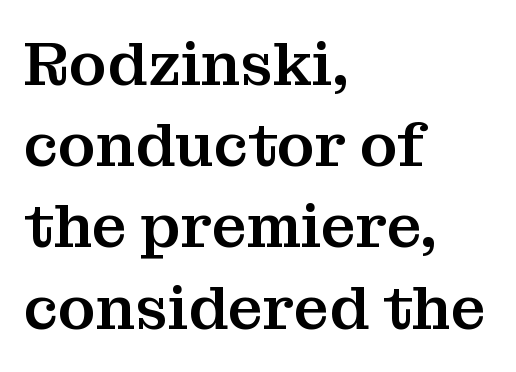
Nothing unusual about the tracking: characters are spaced as the font intends. Designer's note — italics off, roman on. The setting favours the left margin, as ordinary paragraphs usually do. The letters advance in unequal steps, a hallmark of proportional type. Each new line begins a customary step beneath the previous one. Descender tails drop into unmarked territory.
